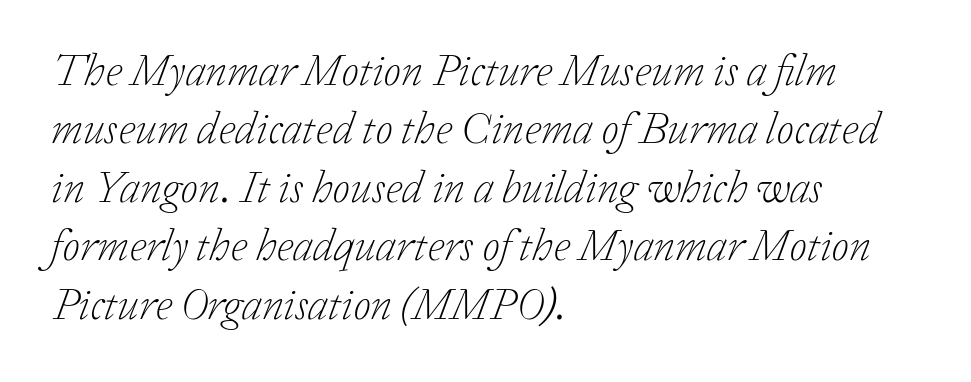
The image shows 45 px light serif type, italic (leaning right); set left-aligned, normal line spacing (1.3x), normal letter spacing, not underlined; low stroke contrast and a medium x-height.
